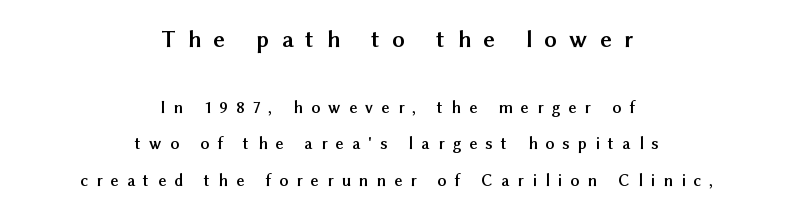
The image shows 25 px bold type, upright; set centered, loose line spacing (2.13x), unusually wide letter spacing (+0.5 em), not underlined; the first (top) block is 1.47x larger.
